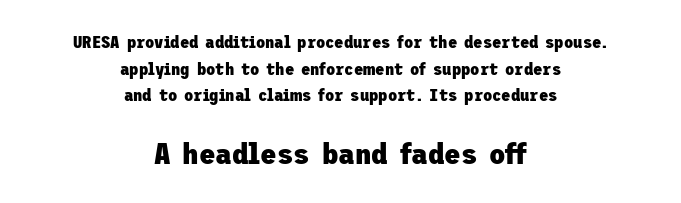
{"serif": "no", "italic": "no", "bold": "yes", "weight": "heavy", "width": "normal", "stroke_contrast": "low", "x_height": "medium", "underline": "no", "align": "center", "line_spacing": "normal", "line_spacing_ratio": 1.56, "letter_spacing": "normal", "letter_spacing_em": 0.0, "larger_block": "second", "size_ratio": 1.76, "glyph_px": 30}
